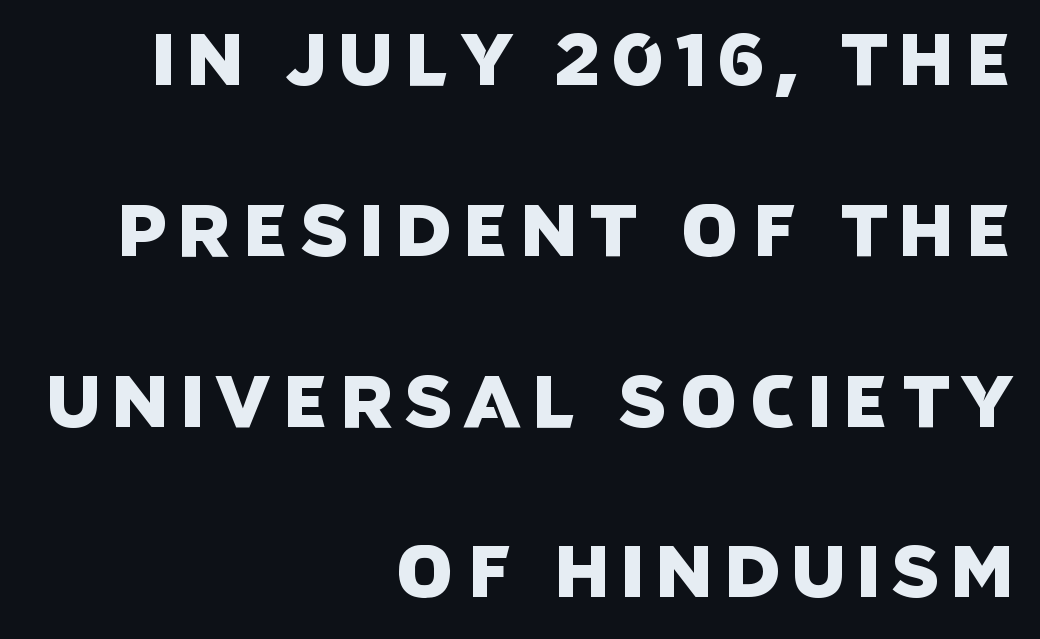
Here the designer chose a conventional face with non-uniform glyph widths. The space beneath each line is pristine and unruled. Regarding leading, the lines here are spaced well apart. The compositor pushed each line to the right boundary.
